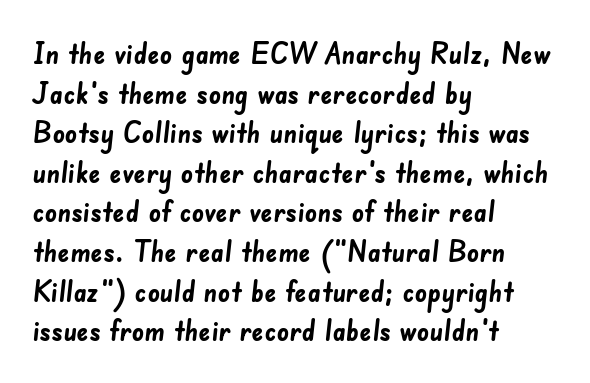
The image shows 30 px semibold sans-serif type; set left-aligned, normal line spacing (1.32x), normal letter spacing, not underlined; low stroke contrast and a small x-height.
